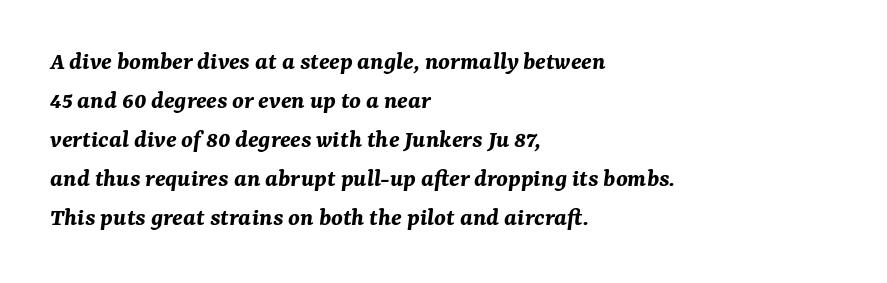
Q: Is the text bold? A: Yes.
Q: Is the text italic (slanted)? A: Yes, it leans right by about 7 degrees.
Q: Is the text underlined? A: No.
Q: How is the paragraph aligned? A: Left-aligned.
Q: Is the spacing between letters normal or unusually wide? A: Normal.
Q: Is the spacing between lines tight, normal or loose? A: Normal.
